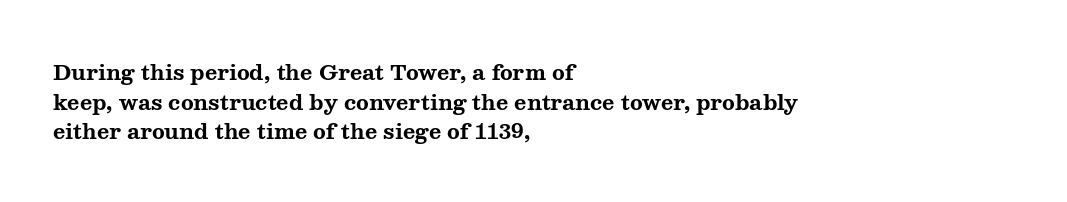
{"italic": "no", "bold": "yes", "underline": "no", "align": "left", "line_spacing": "normal", "line_spacing_ratio": 1.41, "letter_spacing": "normal", "letter_spacing_em": 0.0, "glyph_px": 21}
